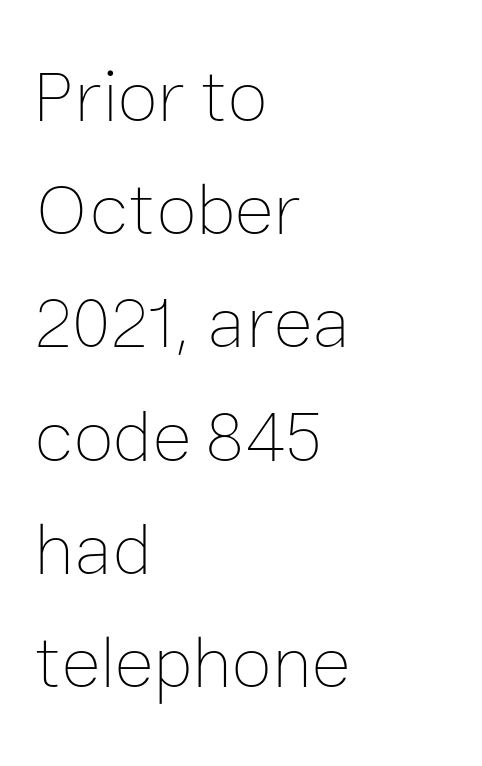
Q: Is the text bold? A: No.
Q: Is the text italic (slanted)? A: No, it is upright.
Q: Is the text underlined? A: No.
Q: How is the paragraph aligned? A: Left-aligned.
Q: Is the spacing between letters normal or unusually wide? A: Normal.
Q: Is the spacing between lines tight, normal or loose? A: Normal.
Q: Width (condensed, normal, or wide)? A: Normal.
Q: Stroke contrast? A: Low.
Q: x-height? A: Medium.
Q: Monospaced? A: No.
